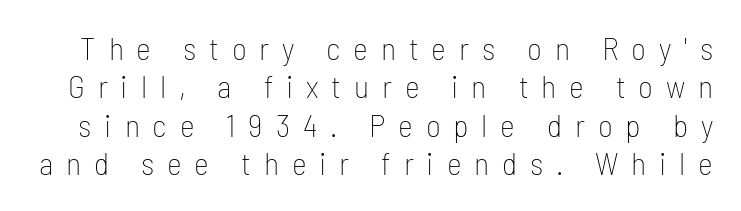
{"serif": "no", "italic": "no", "bold": "no", "weight": "thin", "width": "condensed", "stroke_contrast": "low", "x_height": "medium", "monospaced": "no", "underline": "no", "line_spacing_ratio": 1.2, "letter_spacing": "wide", "letter_spacing_em": 0.4, "glyph_px": 32}
